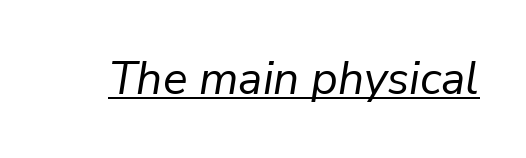
{"italic": "yes", "lean": "right", "slant_degrees": 9, "bold": "no", "weight": "regular", "width": "normal", "stroke_contrast": "low", "x_height": "medium", "monospaced": "no", "underline": "yes", "letter_spacing": "normal", "letter_spacing_em": 0.0, "glyph_px": 46}
